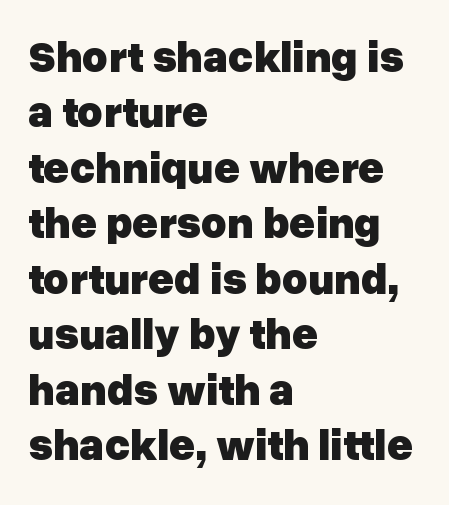
Q: Is the text bold? A: Yes.
Q: Is the text italic (slanted)? A: No, it is upright.
Q: Is the typeface a serif or a sans-serif typeface? A: Sans-serif.
Q: Is the text underlined? A: No.
Q: How is the paragraph aligned? A: Left-aligned.
Q: Is the spacing between letters normal or unusually wide? A: Normal.
Q: Is the spacing between lines tight, normal or loose? A: Normal.
Q: Width (condensed, normal, or wide)? A: Normal.
Q: Stroke contrast? A: Low.
Q: x-height? A: Medium.
Q: Monospaced? A: No.
